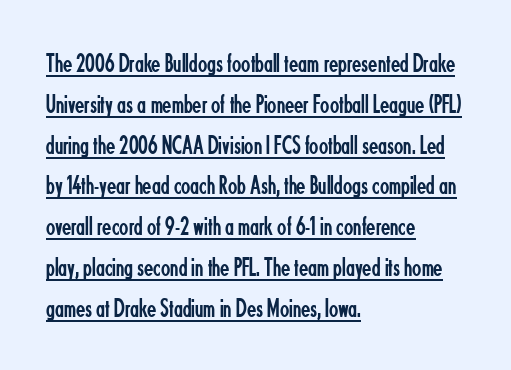
The image shows 27 px text type, upright; set left-aligned, normal line spacing (1.51x), normal letter spacing, underlined.
